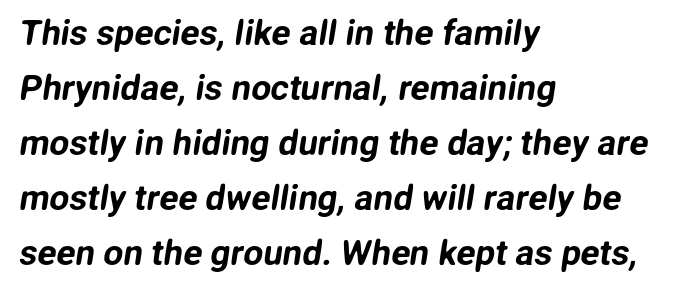
The glyphs are unaccompanied by any horizontal stroke below them. The rendering uses a moderate line-height, typical for paragraphs. Is this a fixed-width face? No — the glyphs have proportional, varying widths. The rendering shows plain stroke endings on the letterforms — a sans-serif design. If you drew a ruler down the left edge, every line would touch it. The gaps between neighbouring characters are ordinary and unremarkable.
